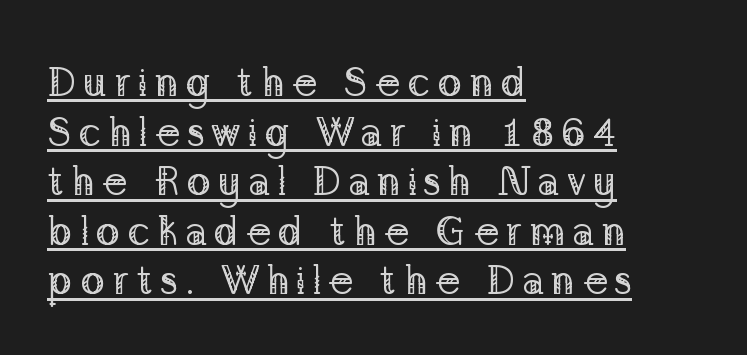
The image shows 41 px regular-weight serif type, upright; set left-aligned, line spacing 1.21x, underlined; low stroke contrast and a medium x-height.
